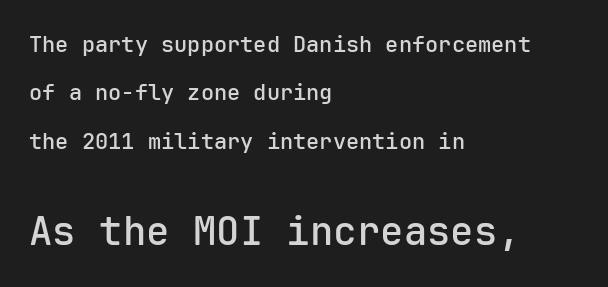
Q: Is the text bold? A: Semi-bold.
Q: Is the text italic (slanted)? A: No, it is upright.
Q: Is the typeface a serif or a sans-serif typeface? A: Sans-serif.
Q: Is the text underlined? A: No.
Q: How is the paragraph aligned? A: Left-aligned.
Q: Is the spacing between letters normal or unusually wide? A: Normal.
Q: Is the spacing between lines tight, normal or loose? A: Loose.
Q: Which block of text is set in a larger size, the first (top) or the second (bottom)? A: The second (bottom) one.
Q: Width (condensed, normal, or wide)? A: Normal.
Q: Stroke contrast? A: Low.
Q: x-height? A: Medium.
Q: Monospaced? A: Yes.
